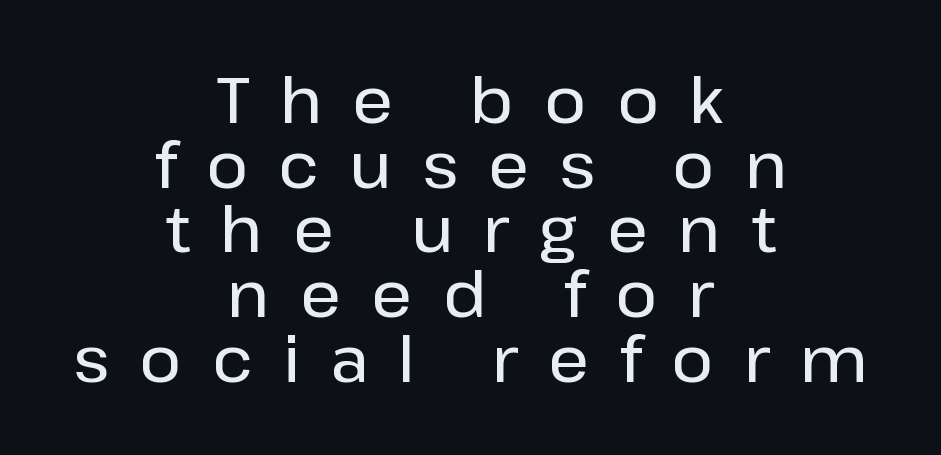
Q: Is the text italic (slanted)? A: No, it is upright.
Q: Is the typeface a serif or a sans-serif typeface? A: Sans-serif.
Q: Is the text underlined? A: No.
Q: How is the paragraph aligned? A: Centered.
Q: Is the spacing between letters normal or unusually wide? A: Unusually wide.
Q: Is the spacing between lines tight, normal or loose? A: Tight.
Q: Width (condensed, normal, or wide)? A: Normal.
Q: Stroke contrast? A: Low.
Q: x-height? A: Medium.
Q: Monospaced? A: No.
